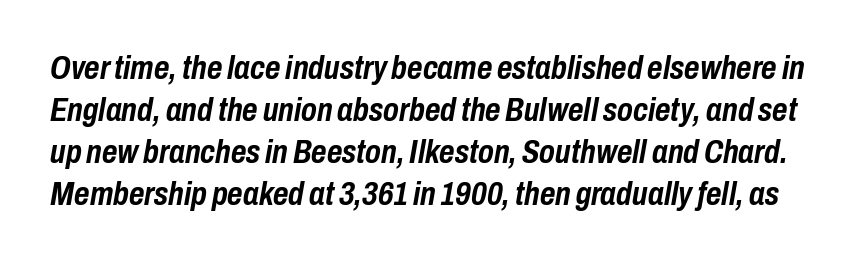
Q: Is the text bold? A: Yes.
Q: Is the text italic (slanted)? A: Yes, it leans right by about 10 degrees.
Q: Is the text underlined? A: No.
Q: Is the spacing between letters normal or unusually wide? A: Normal.
Q: Is the spacing between lines tight, normal or loose? A: Normal.
Q: Width (condensed, normal, or wide)? A: Condensed.
Q: Stroke contrast? A: Low.
Q: x-height? A: Medium.
Q: Monospaced? A: No.
